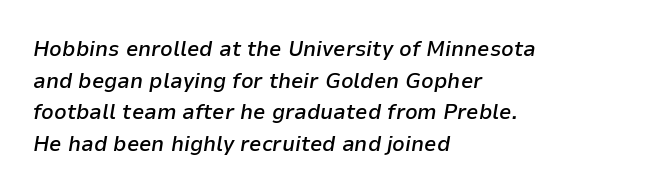
Q: Is the text bold? A: Semi-bold.
Q: Is the text italic (slanted)? A: Yes, it leans right by about 9 degrees.
Q: Is the text underlined? A: No.
Q: How is the paragraph aligned? A: Left-aligned.
Q: Is the spacing between letters normal or unusually wide? A: Normal.
Q: Is the spacing between lines tight, normal or loose? A: Normal.
